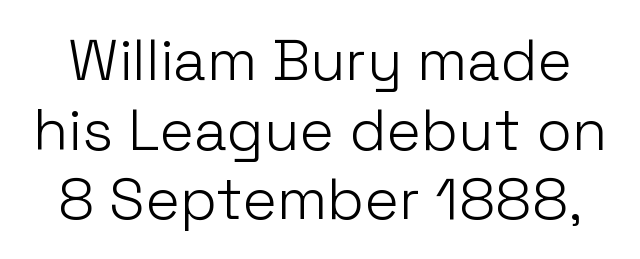
{"serif": "no", "italic": "no", "bold": "no", "weight": "light", "width": "normal", "stroke_contrast": "low", "x_height": "medium", "monospaced": "no", "underline": "no", "line_spacing_ratio": 1.2, "letter_spacing": "normal", "letter_spacing_em": 0.0, "glyph_px": 58}
